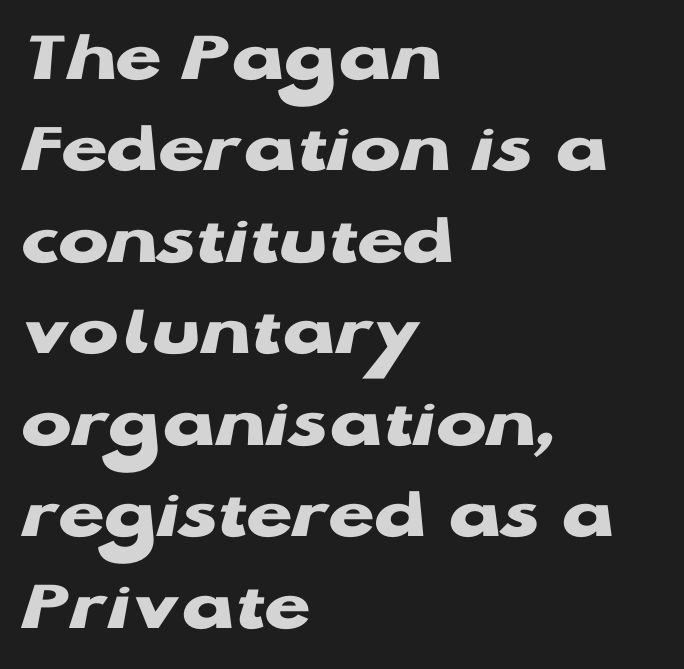
{"serif": "no", "italic": "no", "bold": "yes", "weight": "heavy", "width": "wide", "stroke_contrast": "low", "x_height": "medium", "monospaced": "no", "underline": "no", "align": "left", "line_spacing_ratio": 1.22, "letter_spacing": "normal", "letter_spacing_em": 0.0, "glyph_px": 75}
